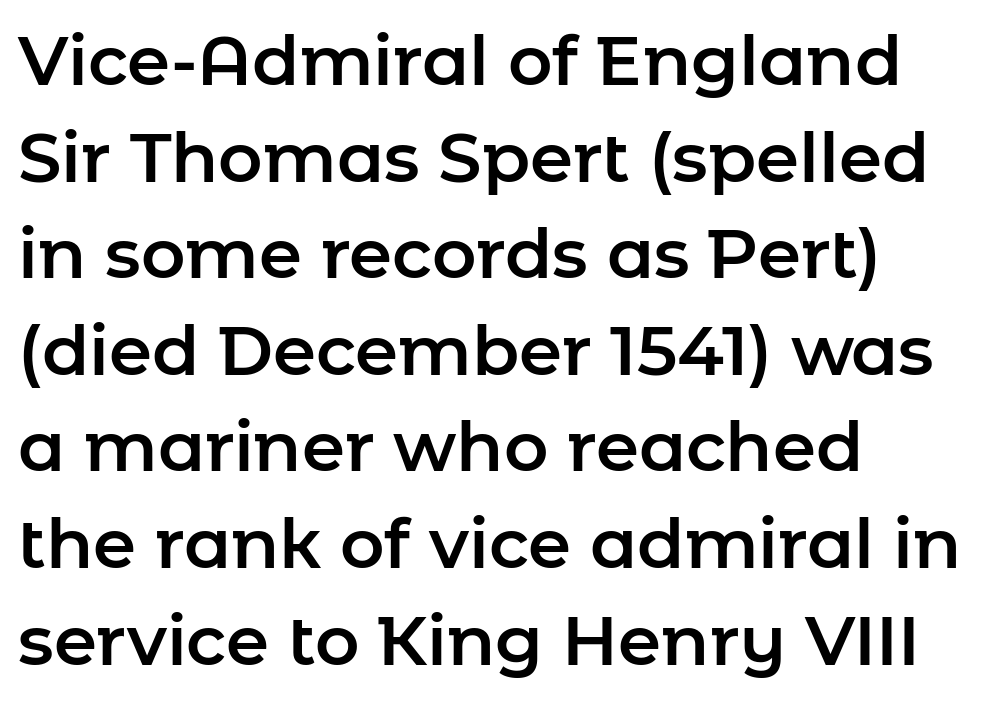
{"serif": "no", "italic": "no", "width": "normal", "stroke_contrast": "low", "x_height": "medium", "monospaced": "no", "underline": "no", "align": "left", "line_spacing": "normal", "line_spacing_ratio": 1.4, "letter_spacing": "normal", "letter_spacing_em": 0.0, "glyph_px": 69}
